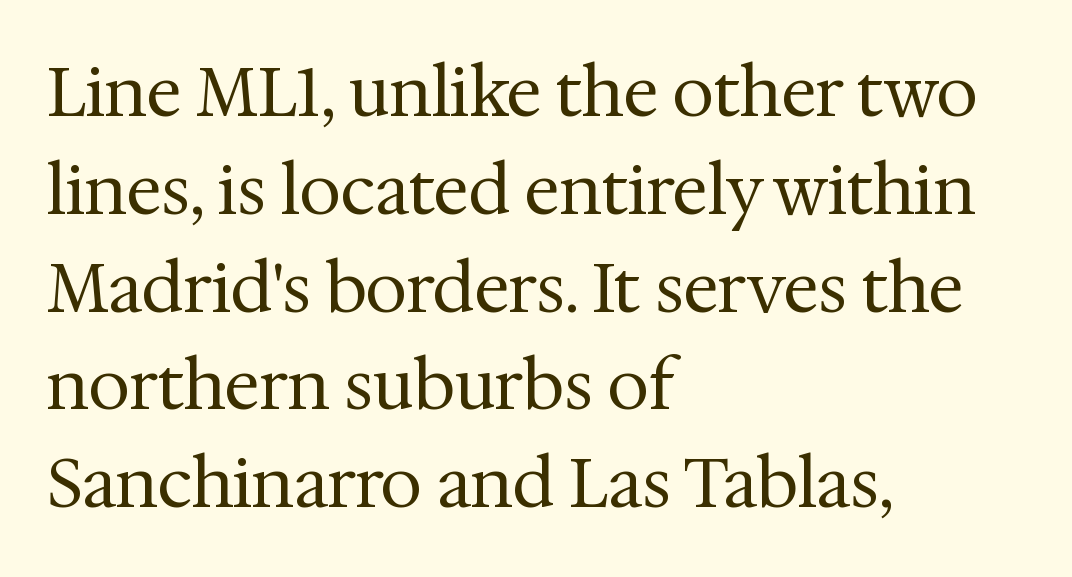
Q: Is the text bold? A: No.
Q: Is the text italic (slanted)? A: No, it is upright.
Q: Is the typeface a serif or a sans-serif typeface? A: Serif.
Q: Is the text underlined? A: No.
Q: How is the paragraph aligned? A: Left-aligned.
Q: Is the spacing between letters normal or unusually wide? A: Normal.
Q: Is the spacing between lines tight, normal or loose? A: Normal.
Q: Width (condensed, normal, or wide)? A: Normal.
Q: Stroke contrast? A: Medium.
Q: x-height? A: Medium.
Q: Monospaced? A: No.
